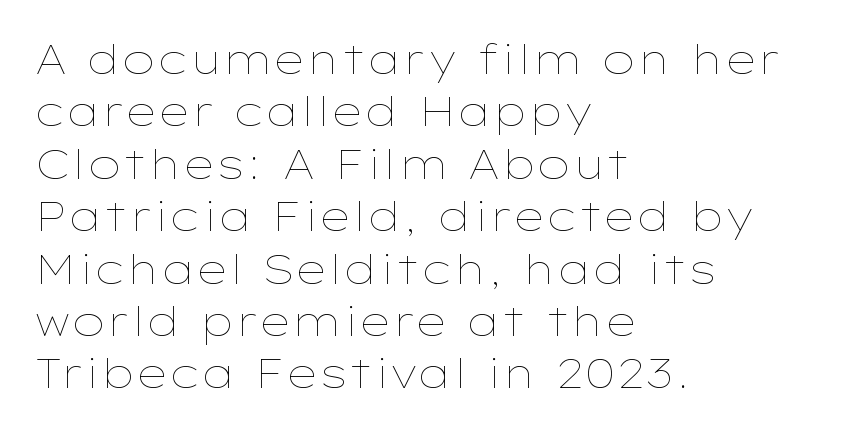
The lettering stays uniformly vertical, giving the passage a roman look. There is no visible air inserted between adjacent glyphs. These lines sit exactly where default settings would place them. Think of a printed novel: that variable character pitch is what you see here.
